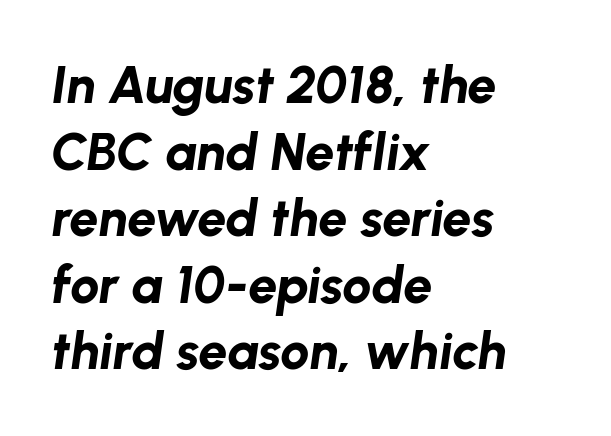
{"italic": "yes", "lean": "right", "slant_degrees": 8, "bold": "yes", "weight": "bold", "width": "normal", "stroke_contrast": "low", "x_height": "medium", "monospaced": "no", "underline": "no", "align": "left", "line_spacing": "normal", "line_spacing_ratio": 1.28, "letter_spacing": "normal", "letter_spacing_em": 0.0, "glyph_px": 52}
